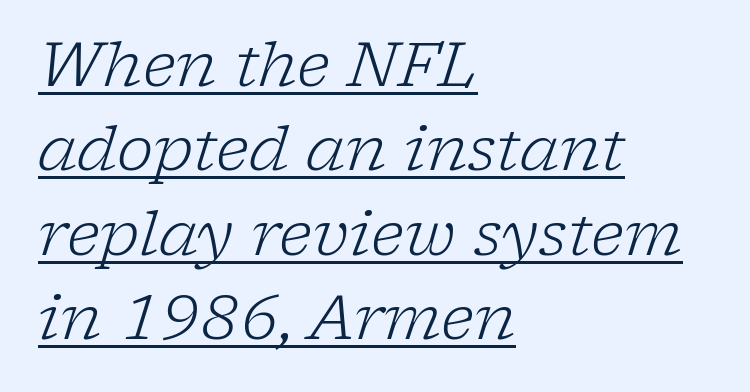
{"serif": "yes", "italic": "yes", "lean": "right", "slant_degrees": 17, "bold": "no", "weight": "light", "width": "normal", "stroke_contrast": "low", "x_height": "medium", "monospaced": "no", "underline": "yes", "align": "left", "line_spacing": "normal", "line_spacing_ratio": 1.36, "letter_spacing": "normal", "letter_spacing_em": 0.0, "glyph_px": 62}
